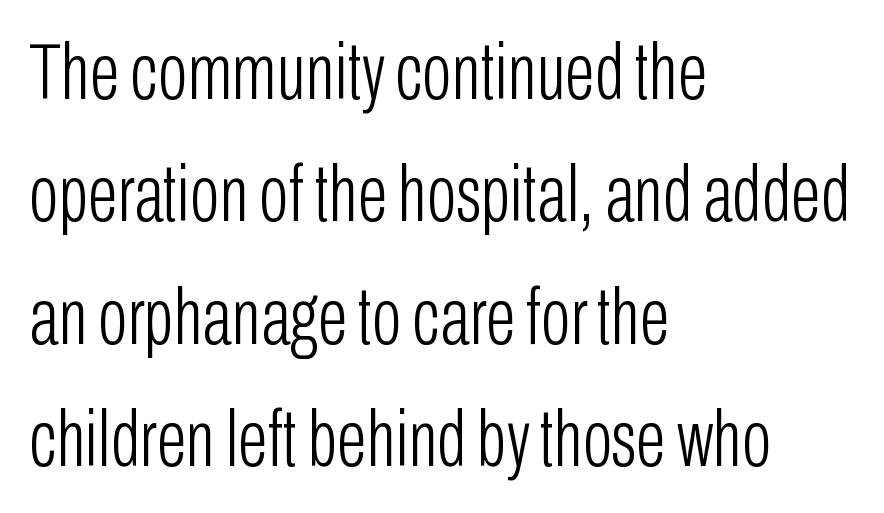
{"serif": "no", "italic": "no", "bold": "no", "weight": "light", "width": "condensed", "stroke_contrast": "low", "x_height": "medium", "monospaced": "no", "underline": "no", "align": "left", "line_spacing": "normal", "line_spacing_ratio": 1.55, "letter_spacing": "normal", "letter_spacing_em": 0.0, "glyph_px": 79}
